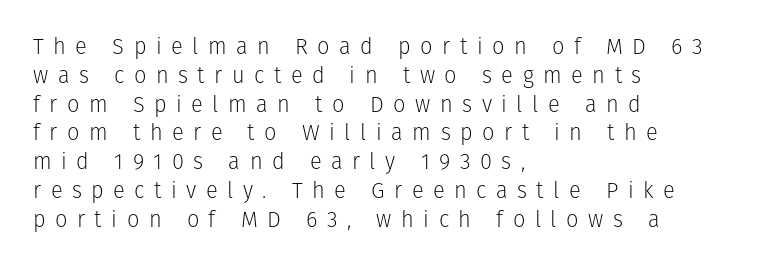
The image shows 22 px text type, upright; set left-aligned, normal line spacing (1.31x), unusually wide letter spacing (+0.43 em), not underlined.
